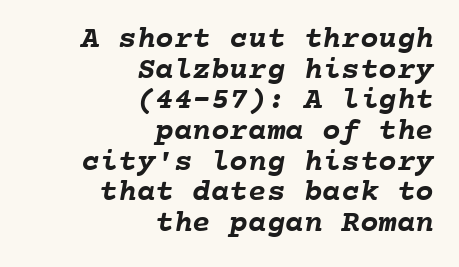
Q: Is the text bold? A: Yes.
Q: Is the text underlined? A: No.
Q: How is the paragraph aligned? A: Right-aligned.
Q: Is the spacing between letters normal or unusually wide? A: Normal.
Q: Is the spacing between lines tight, normal or loose? A: Tight.
Q: Width (condensed, normal, or wide)? A: Normal.
Q: Stroke contrast? A: Low.
Q: x-height? A: Medium.
Q: Monospaced? A: Yes.
